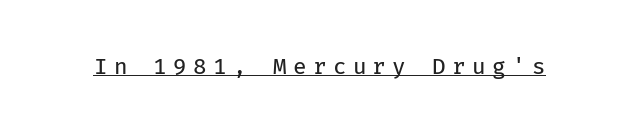
{"italic": "no", "bold": "no", "underline": "yes", "letter_spacing": "wide", "letter_spacing_em": 0.29, "glyph_px": 22}
